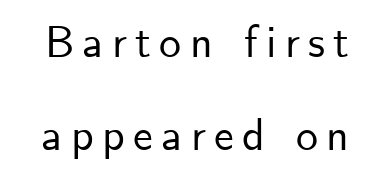
Q: Is the text italic (slanted)? A: No, it is upright.
Q: Is the typeface a serif or a sans-serif typeface? A: Sans-serif.
Q: Is the text underlined? A: No.
Q: Is the spacing between lines tight, normal or loose? A: Loose.
Q: Width (condensed, normal, or wide)? A: Normal.
Q: Stroke contrast? A: Low.
Q: x-height? A: Small.
Q: Monospaced? A: No.
